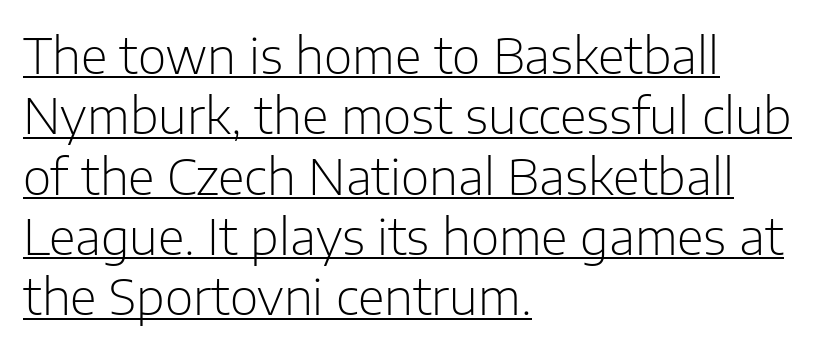
Q: Is the text bold? A: No.
Q: Is the text italic (slanted)? A: No, it is upright.
Q: Is the typeface a serif or a sans-serif typeface? A: Sans-serif.
Q: Is the text underlined? A: Yes.
Q: How is the paragraph aligned? A: Left-aligned.
Q: Is the spacing between letters normal or unusually wide? A: Normal.
Q: Width (condensed, normal, or wide)? A: Normal.
Q: Stroke contrast? A: Low.
Q: x-height? A: Medium.
Q: Monospaced? A: No.
